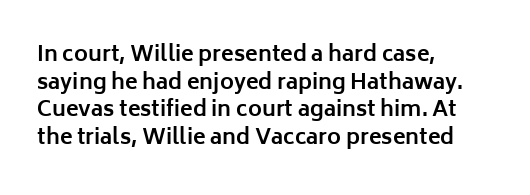
The image shows 21 px bold type, upright; set left-aligned, normal line spacing (1.31x), normal letter spacing, not underlined.
